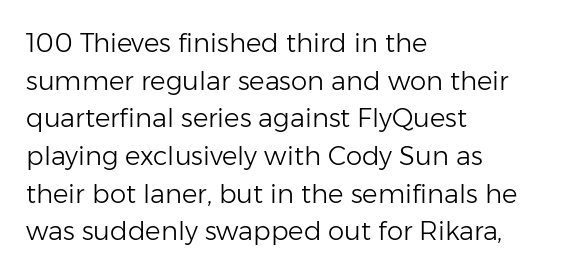
The image shows 26 px text type, upright; set left-aligned, normal line spacing (1.45x), normal letter spacing, not underlined.
